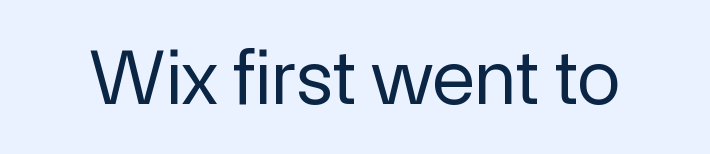
Q: Is the text bold? A: No.
Q: Is the text italic (slanted)? A: No, it is upright.
Q: Is the typeface a serif or a sans-serif typeface? A: Sans-serif.
Q: Is the text underlined? A: No.
Q: Is the spacing between letters normal or unusually wide? A: Normal.
Q: Width (condensed, normal, or wide)? A: Normal.
Q: x-height? A: Medium.
Q: Monospaced? A: No.
